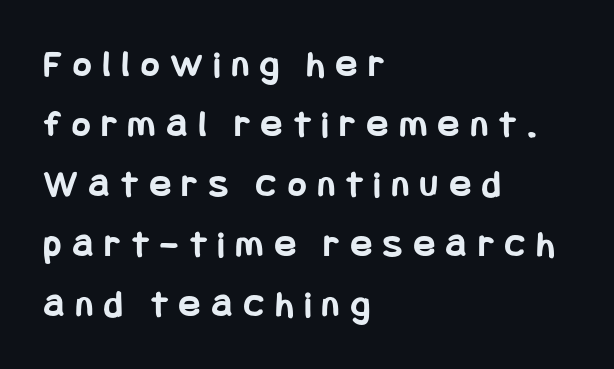
The image shows 39 px bold, condensed sans-serif type, upright; set left-aligned, normal line spacing (1.54x), unusually wide letter spacing (+0.3 em), not underlined; low stroke contrast and a large x-height.
